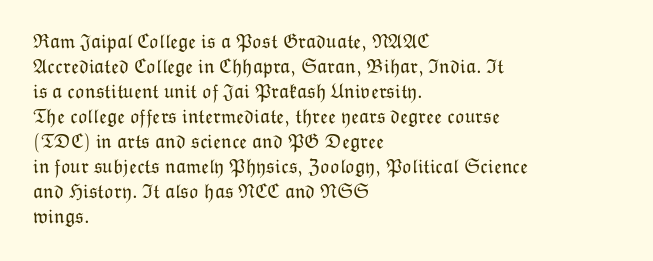
{"italic": "no", "bold": "no", "underline": "no", "align": "left", "line_spacing": "normal", "line_spacing_ratio": 1.25, "letter_spacing": "normal", "letter_spacing_em": 0.0, "glyph_px": 20}
